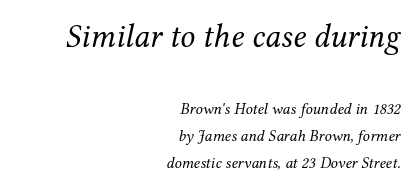
Q: Is the text bold? A: No.
Q: Is the text italic (slanted)? A: Yes, it leans right by about 12 degrees.
Q: Is the typeface a serif or a sans-serif typeface? A: Serif.
Q: Is the text underlined? A: No.
Q: How is the paragraph aligned? A: Right-aligned.
Q: Is the spacing between letters normal or unusually wide? A: Normal.
Q: Is the spacing between lines tight, normal or loose? A: Normal.
Q: Which block of text is set in a larger size, the first (top) or the second (bottom)? A: The first (top) one.
Q: Width (condensed, normal, or wide)? A: Normal.
Q: Stroke contrast? A: Medium.
Q: x-height? A: Medium.
Q: Monospaced? A: No.
